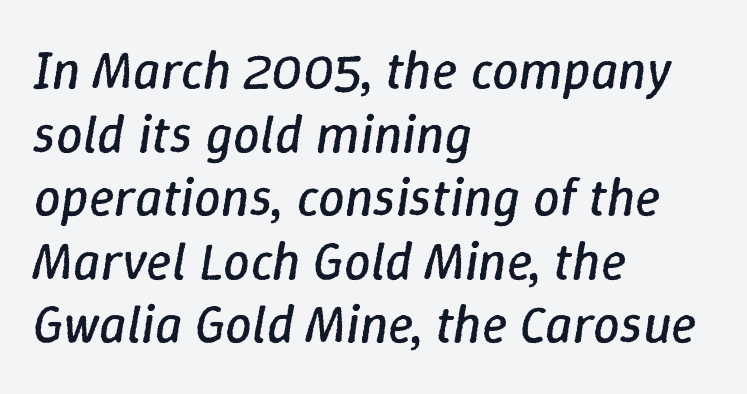
Would a proofreader flag this as italicized? Yes. A typesetter would call this zero additional tracking. The characters are drawn with everyday or finer stroke widths. The lines in this sample share a left origin and differ only in where they stop. This sample has the flowing, uneven cadence of proportional lettering. Just letters on the line, the space beneath them empty.
